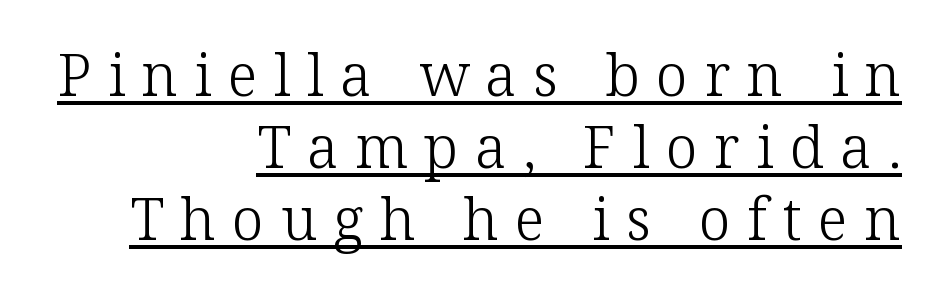
{"serif": "yes", "italic": "no", "bold": "no", "weight": "light", "width": "normal", "stroke_contrast": "low", "x_height": "medium", "monospaced": "no", "underline": "yes", "align": "right", "line_spacing_ratio": 1.24, "letter_spacing": "wide", "letter_spacing_em": 0.28, "glyph_px": 58}
